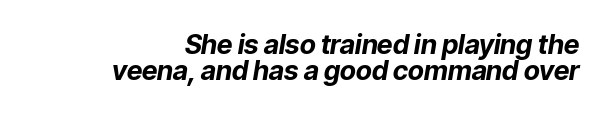
Q: Is the text bold? A: Yes.
Q: Is the text italic (slanted)? A: Yes, it leans right by about 9 degrees.
Q: Is the text underlined? A: No.
Q: How is the paragraph aligned? A: Right-aligned.
Q: Is the spacing between letters normal or unusually wide? A: Normal.
Q: Is the spacing between lines tight, normal or loose? A: Tight.
